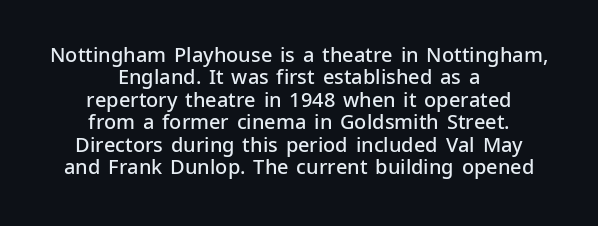
The typography opts for an upright posture over an oblique one. Compared with typical paragraphs, the rows here are closer together. No extra tracking has been applied to these lines. On the weight axis this lands at semibold, roughly 600. Descenders are the only things crossing below the line.
